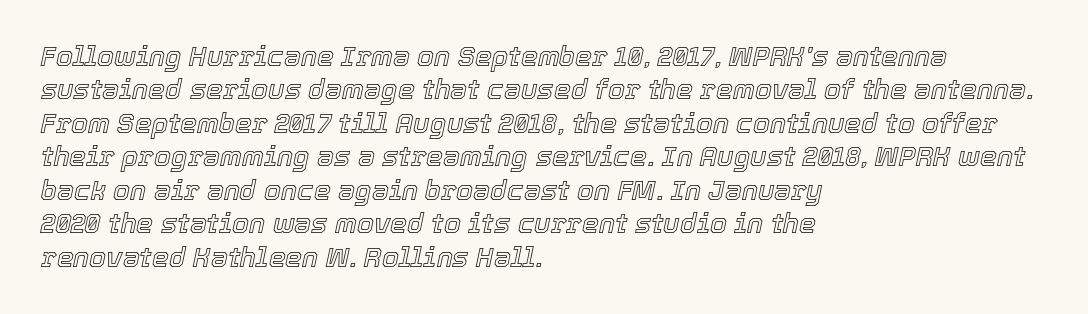
{"italic": "yes", "lean": "right", "slant_degrees": 12, "underline": "no", "align": "left", "line_spacing_ratio": 1.24, "letter_spacing": "normal", "letter_spacing_em": 0.0, "glyph_px": 27}
